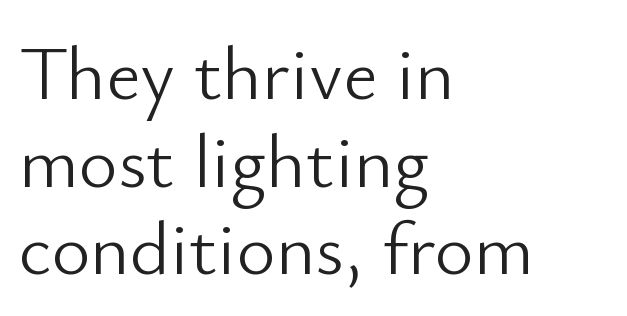
{"serif": "no", "italic": "no", "bold": "no", "weight": "light", "width": "normal", "stroke_contrast": "low", "x_height": "small", "monospaced": "no", "underline": "no", "align": "left", "line_spacing_ratio": 1.17, "letter_spacing": "normal", "letter_spacing_em": 0.0, "glyph_px": 75}
